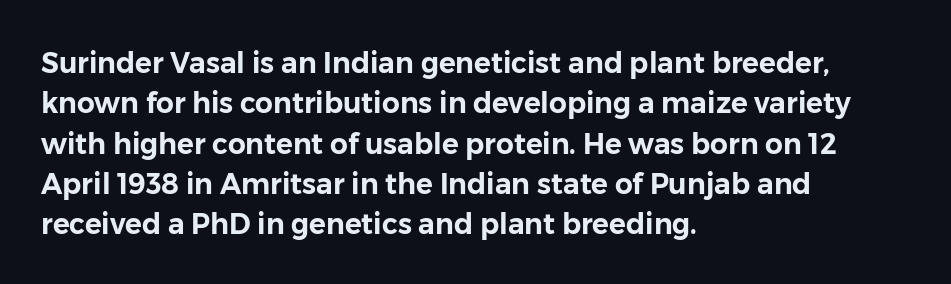
Q: Is the text italic (slanted)? A: No, it is upright.
Q: Is the typeface a serif or a sans-serif typeface? A: Sans-serif.
Q: Is the text underlined? A: No.
Q: How is the paragraph aligned? A: Left-aligned.
Q: Is the spacing between letters normal or unusually wide? A: Normal.
Q: Is the spacing between lines tight, normal or loose? A: Normal.
Q: Width (condensed, normal, or wide)? A: Normal.
Q: Stroke contrast? A: Low.
Q: x-height? A: Medium.
Q: Monospaced? A: No.
